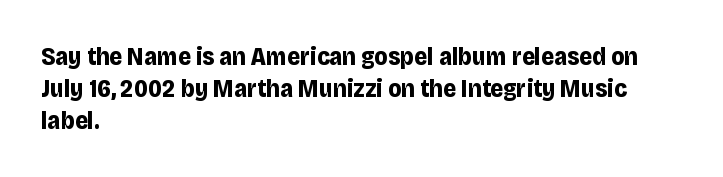
The image shows 25 px bold type, upright; set left-aligned, normal line spacing (1.28x), normal letter spacing, not underlined.
